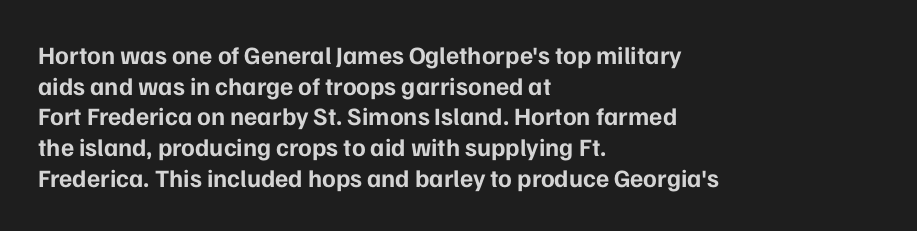
In CSS terms this would be text-align: left. Anything drawn beneath the words? Only blank space. Posture: upright roman. As a designer I'd log this as weight 700, bold.
